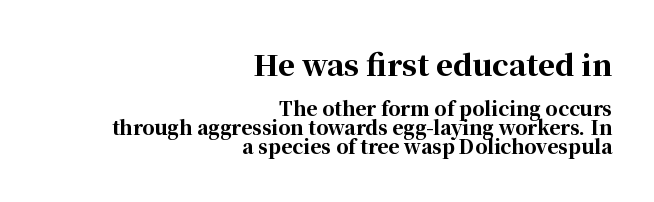
{"serif": "yes", "italic": "no", "bold": "yes", "weight": "bold", "width": "normal", "stroke_contrast": "high", "x_height": "medium", "monospaced": "no", "underline": "no", "align": "right", "line_spacing": "tight", "line_spacing_ratio": 0.99, "letter_spacing": "normal", "letter_spacing_em": 0.0, "larger_block": "first", "size_ratio": 1.53, "glyph_px": 29}
